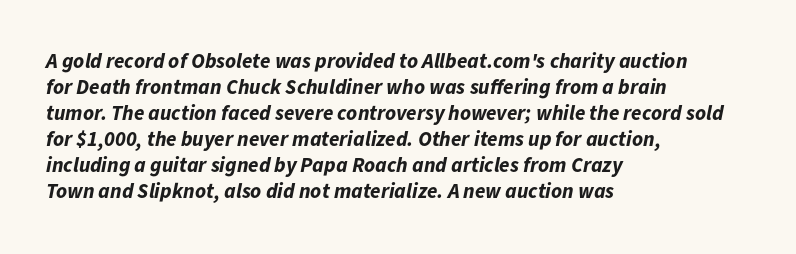
Q: Is the text bold? A: Yes.
Q: Is the text italic (slanted)? A: Yes, it leans right by about 11 degrees.
Q: Is the text underlined? A: No.
Q: How is the paragraph aligned? A: Left-aligned.
Q: Is the spacing between letters normal or unusually wide? A: Normal.
